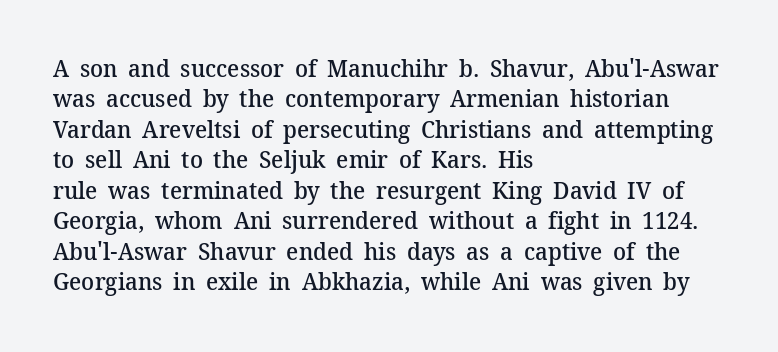
{"italic": "no", "bold": "semi", "underline": "no", "align": "left", "line_spacing": "normal", "line_spacing_ratio": 1.27, "letter_spacing": "normal", "letter_spacing_em": 0.0, "glyph_px": 24}
